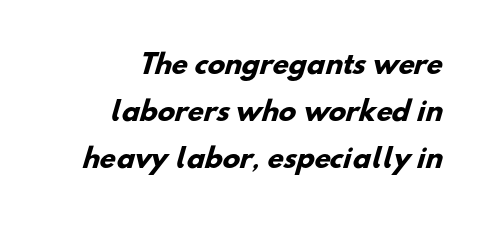
Any mark beneath the type? The region is blank. Typesetter's note: full bold, strokes at maximum text heaviness. Short note: letters normally spaced.
